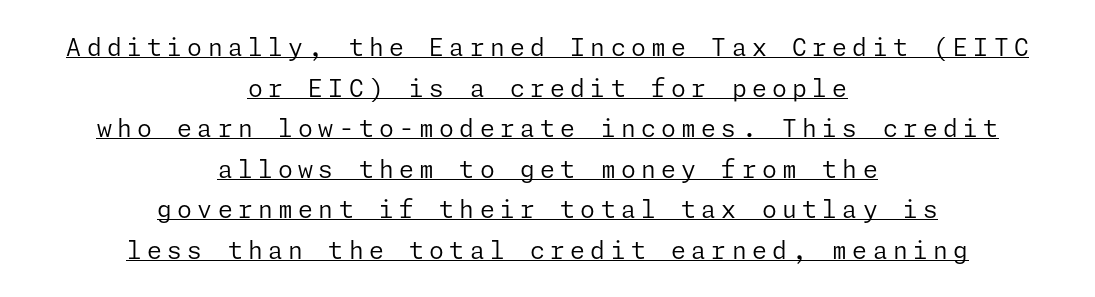
The image shows 24 px text type, upright; set centered, normal line spacing (1.69x), unusually wide letter spacing (+0.22 em), underlined.
